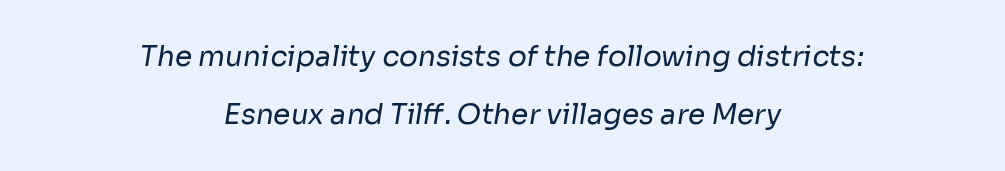
{"serif": "no", "bold": "no", "weight": "regular", "width": "normal", "stroke_contrast": "low", "x_height": "medium", "monospaced": "no", "underline": "no", "align": "center", "line_spacing": "loose", "line_spacing_ratio": 2.06, "letter_spacing": "normal", "letter_spacing_em": 0.0, "glyph_px": 28}
